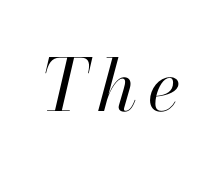
Q: Is the text bold? A: No.
Q: Is the text italic (slanted)? A: Yes, it leans right by about 13 degrees.
Q: Is the text underlined? A: No.
Q: Width (condensed, normal, or wide)? A: Normal.
Q: Stroke contrast? A: High.
Q: x-height? A: Small.
Q: Monospaced? A: No.
